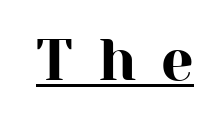
{"serif": "yes", "italic": "no", "width": "normal", "stroke_contrast": "high", "x_height": "medium", "monospaced": "no", "underline": "yes", "letter_spacing": "wide", "letter_spacing_em": 0.42, "glyph_px": 58}
